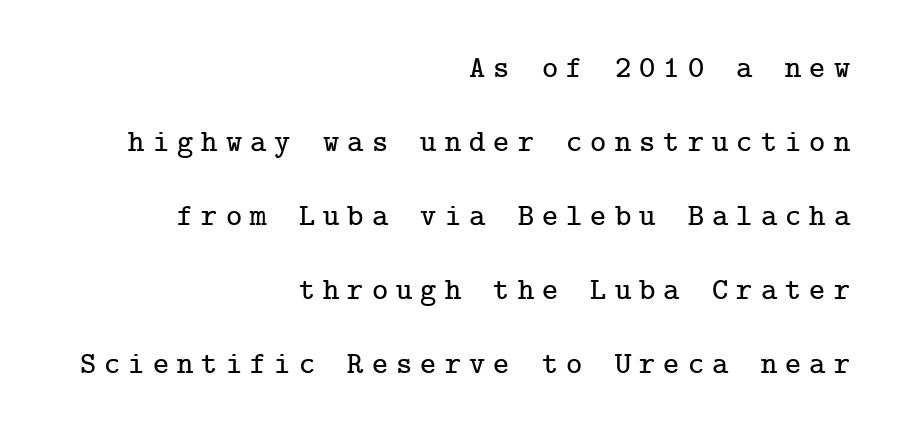
Observe the serifs anchoring each vertical stroke in this sample. Summary of vertical rhythm: relaxed, with wide interline spacing. Someone cranked the tracking dial way up on this one. The lettering stays uniformly vertical, giving the passage a roman look. The typesetter chose a ragged-left arrangement here.
